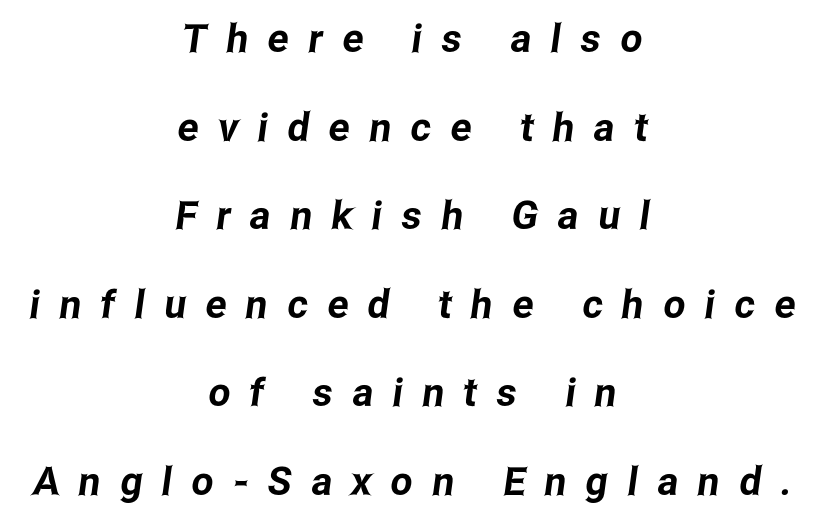
Summary of vertical rhythm: relaxed, with wide interline spacing. The passage shown is typeset with a sans-serif family. A typesetter would call this heavily tracked-out type. The face used here is proportionally spaced, like ordinary book or web type. Where is the straight margin? There isn't one; the lines are centered.
